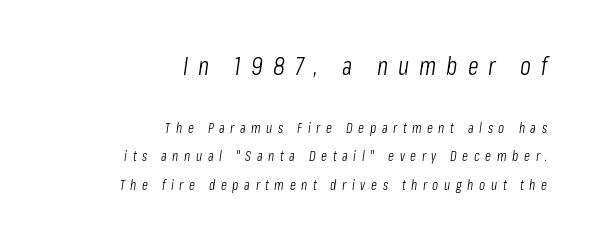
Q: Is the text bold? A: No.
Q: Is the text italic (slanted)? A: Yes, it leans right by about 8 degrees.
Q: Is the text underlined? A: No.
Q: How is the paragraph aligned? A: Right-aligned.
Q: Is the spacing between letters normal or unusually wide? A: Unusually wide.
Q: Is the spacing between lines tight, normal or loose? A: Loose.
Q: Which block of text is set in a larger size, the first (top) or the second (bottom)? A: The first (top) one.
